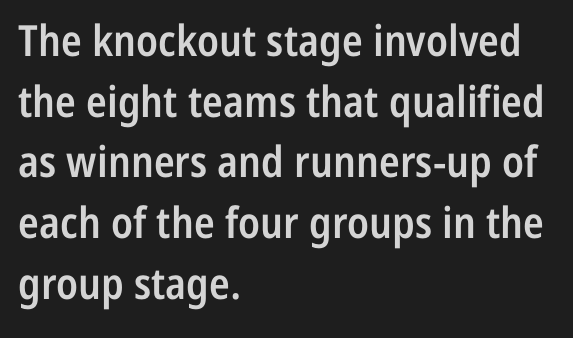
{"serif": "no", "italic": "no", "bold": "semi", "weight": "semibold", "width": "condensed", "stroke_contrast": "low", "x_height": "medium", "monospaced": "no", "underline": "no", "align": "left", "line_spacing": "normal", "line_spacing_ratio": 1.41, "letter_spacing": "normal", "letter_spacing_em": 0.0, "glyph_px": 43}
